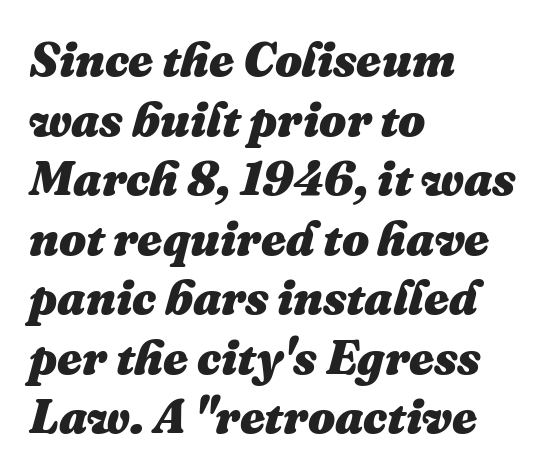
Chunky letters — that's bold for sure. The compositor pushed each line to the left boundary. Anything drawn beneath the words? Only blank space. Glyph-to-glyph distance matches everyday printed text. Think of a printed novel: that variable character pitch is what you see here. The typography opts for an oblique posture over an upright one.
